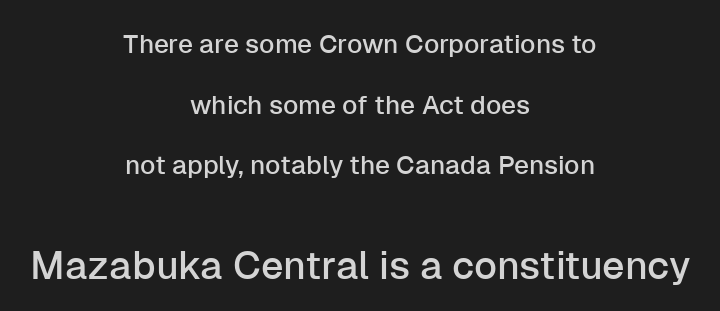
{"serif": "no", "italic": "no", "width": "normal", "stroke_contrast": "low", "x_height": "medium", "monospaced": "no", "underline": "no", "align": "center", "line_spacing": "loose", "line_spacing_ratio": 2.33, "letter_spacing": "normal", "letter_spacing_em": 0.0, "larger_block": "second", "size_ratio": 1.5, "glyph_px": 39}
